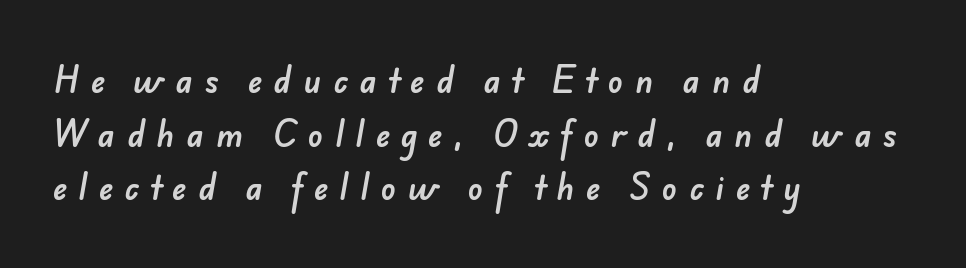
{"serif": "no", "width": "normal", "stroke_contrast": "low", "x_height": "small", "monospaced": "no", "underline": "no", "align": "left", "line_spacing_ratio": 1.73, "letter_spacing": "wide", "letter_spacing_em": 0.38, "glyph_px": 31}
